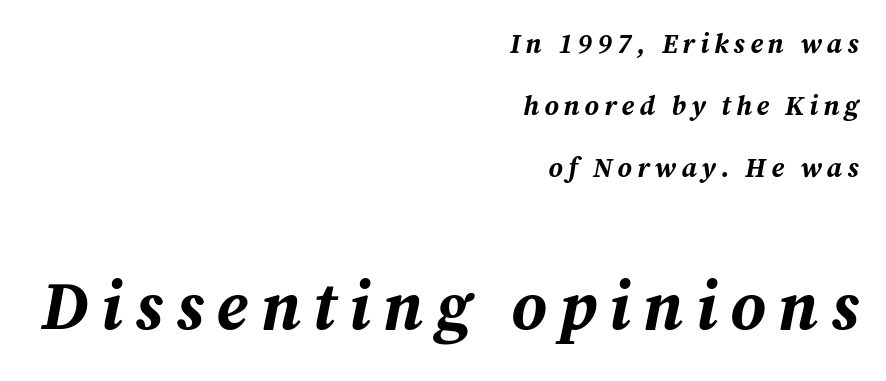
Q: Is the text bold? A: Yes.
Q: Is the text italic (slanted)? A: Yes, it leans right by about 12 degrees.
Q: Is the text underlined? A: No.
Q: How is the paragraph aligned? A: Right-aligned.
Q: Is the spacing between lines tight, normal or loose? A: Loose.
Q: Which block of text is set in a larger size, the first (top) or the second (bottom)? A: The second (bottom) one.
Q: Width (condensed, normal, or wide)? A: Normal.
Q: Stroke contrast? A: Medium.
Q: x-height? A: Medium.
Q: Monospaced? A: No.
